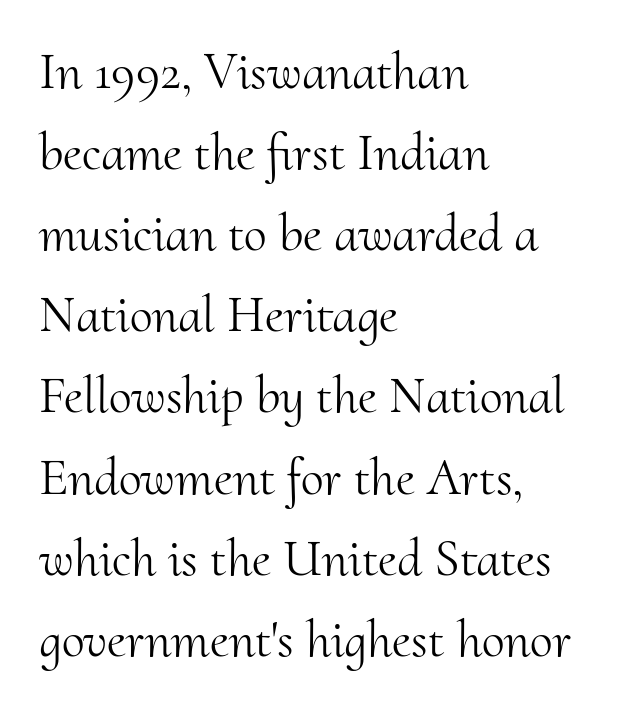
{"serif": "yes", "italic": "no", "bold": "no", "weight": "light", "width": "normal", "stroke_contrast": "medium", "x_height": "small", "monospaced": "no", "underline": "no", "align": "left", "line_spacing": "normal", "line_spacing_ratio": 1.56, "letter_spacing": "normal", "letter_spacing_em": 0.0, "glyph_px": 52}
